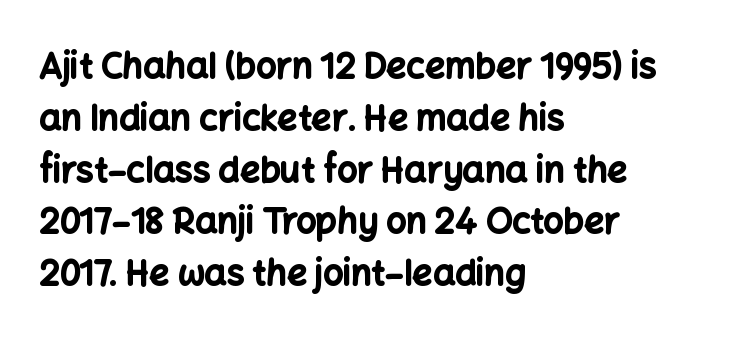
{"serif": "no", "italic": "no", "bold": "yes", "weight": "bold", "width": "normal", "stroke_contrast": "low", "x_height": "medium", "monospaced": "no", "underline": "no", "align": "left", "line_spacing": "normal", "line_spacing_ratio": 1.48, "letter_spacing": "normal", "letter_spacing_em": 0.0, "glyph_px": 35}
